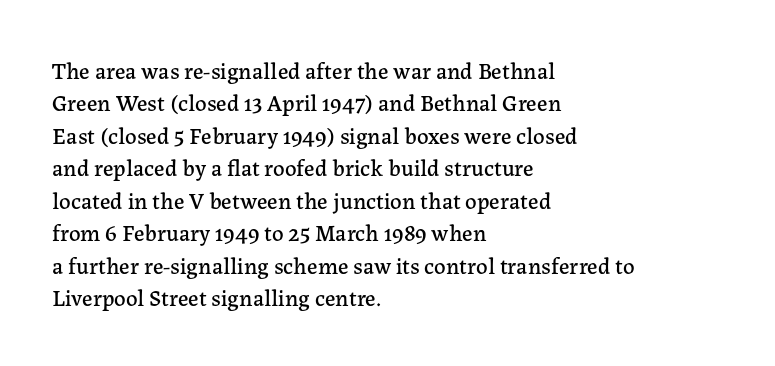
Q: Is the text italic (slanted)? A: No, it is upright.
Q: Is the text underlined? A: No.
Q: How is the paragraph aligned? A: Left-aligned.
Q: Is the spacing between letters normal or unusually wide? A: Normal.
Q: Is the spacing between lines tight, normal or loose? A: Normal.
